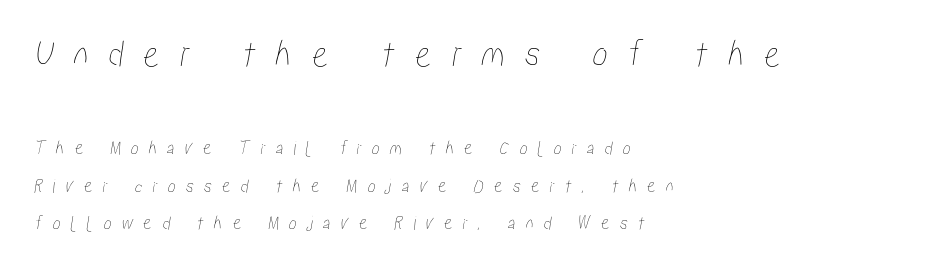
The image shows 39 px condensed type; set left-aligned, line spacing 1.87x, unusually wide letter spacing (+0.5 em), not underlined; the first (top) block is 1.95x larger; low stroke contrast and a medium x-height.
